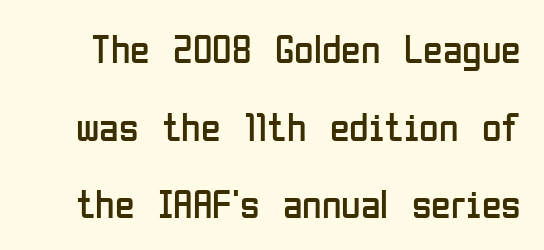
{"serif": "no", "italic": "no", "bold": "no", "weight": "regular", "width": "condensed", "stroke_contrast": "low", "x_height": "medium", "monospaced": "no", "underline": "no", "line_spacing": "loose", "line_spacing_ratio": 1.94, "letter_spacing": "normal", "letter_spacing_em": 0.0, "glyph_px": 40}
